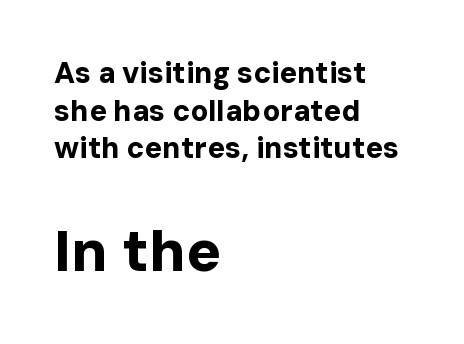
Which of the two is more prominent by size? The second, at the bottom. Character widths vary here, with narrow letters taking less room than wide ones. The text block is weighted toward the left margin, trailing off unevenly rightward. No italicization has been applied; the sample stays upright.
